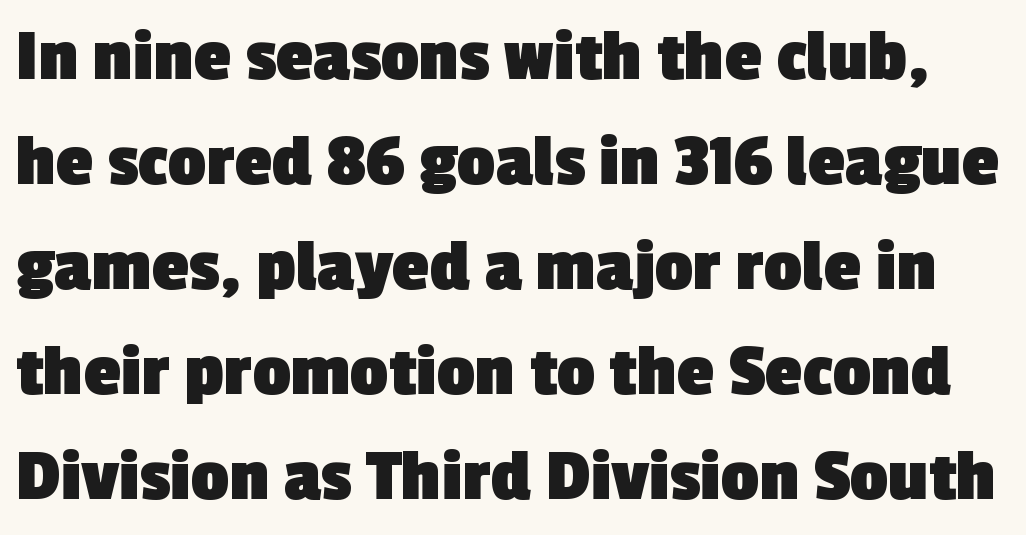
Q: Is the text bold? A: Yes.
Q: Is the typeface a serif or a sans-serif typeface? A: Sans-serif.
Q: Is the text underlined? A: No.
Q: Is the spacing between letters normal or unusually wide? A: Normal.
Q: Is the spacing between lines tight, normal or loose? A: Normal.
Q: Width (condensed, normal, or wide)? A: Normal.
Q: x-height? A: Medium.
Q: Monospaced? A: No.
